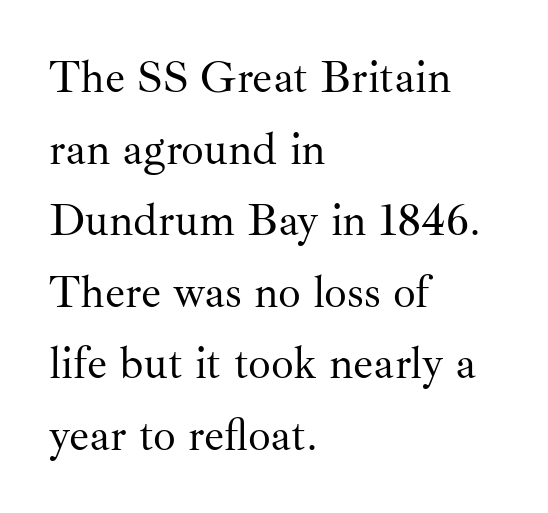
The image shows 45 px regular-weight serif type, upright; set left-aligned, normal line spacing (1.59x), normal letter spacing, not underlined; medium stroke contrast and a small x-height.
